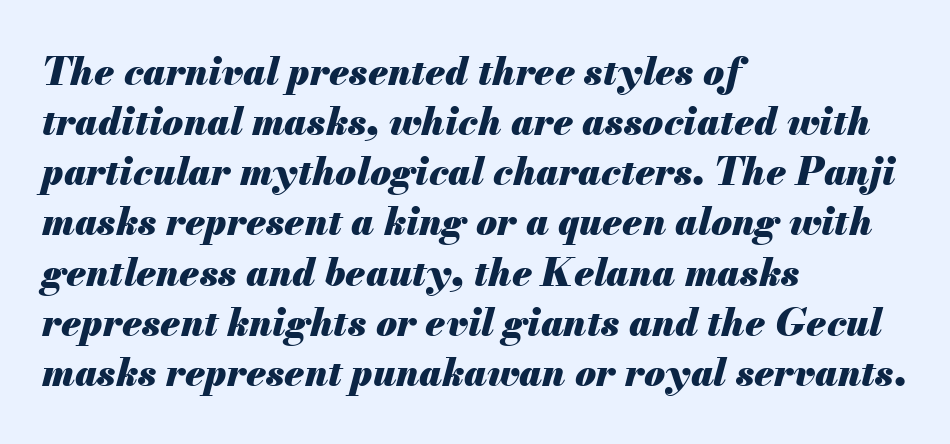
The face used here is proportionally spaced, like ordinary book or web type. The strip under each line holds only bare page. On the weight axis this lands at bold, roughly 700. Is the letter spacing exaggerated? No — it looks like the ordinary default. The typography opts for an oblique posture over an upright one. Leftover space on each line is placed entirely after the last word.
